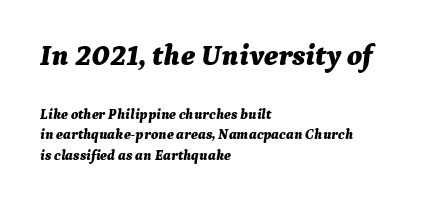
Leftover space on each line is placed entirely after the last word. Glance below the letters and you will spot only blank space. If you drew a line through each stem, it would be angled. Caption: standard tracking, unaltered.
